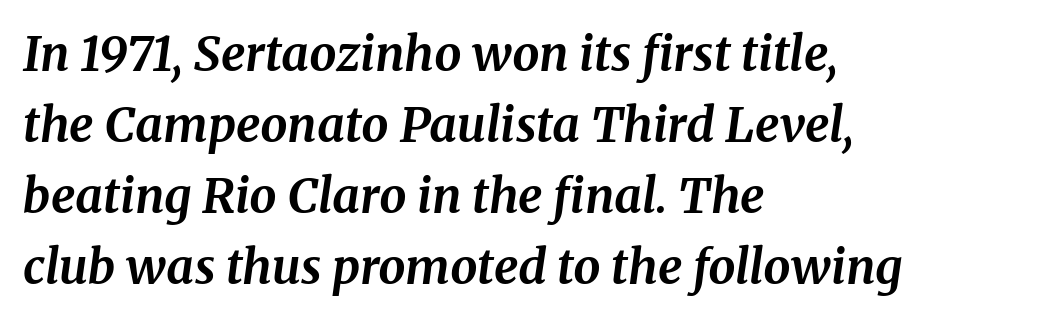
{"serif": "yes", "italic": "yes", "lean": "right", "slant_degrees": 8, "bold": "yes", "weight": "bold", "width": "normal", "stroke_contrast": "medium", "x_height": "medium", "monospaced": "no", "underline": "no", "align": "left", "line_spacing": "normal", "line_spacing_ratio": 1.48, "letter_spacing": "normal", "letter_spacing_em": 0.0, "glyph_px": 48}
